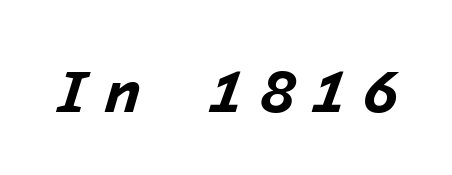
Slanted lettering throughout. The baseline area is clear. You could only call the tracking loose — the letters float apart. Look at the stroke-to-counter ratio: heavy, a bold.
